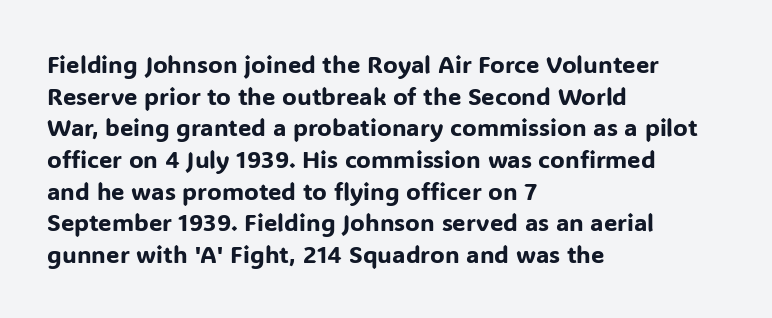
The image shows 24 px text type, upright; set left-aligned, normal line spacing (1.32x), normal letter spacing, not underlined.
